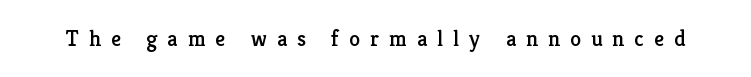
{"italic": "no", "underline": "no", "letter_spacing": "wide", "letter_spacing_em": 0.46, "glyph_px": 22}
